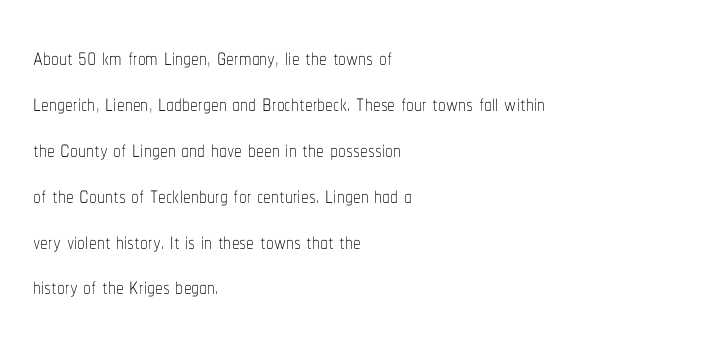
{"italic": "no", "bold": "no", "weight": "thin", "width": "condensed", "stroke_contrast": "low", "x_height": "medium", "monospaced": "no", "underline": "no", "align": "left", "line_spacing": "normal", "line_spacing_ratio": 1.48, "letter_spacing": "normal", "letter_spacing_em": 0.0, "glyph_px": 31}
